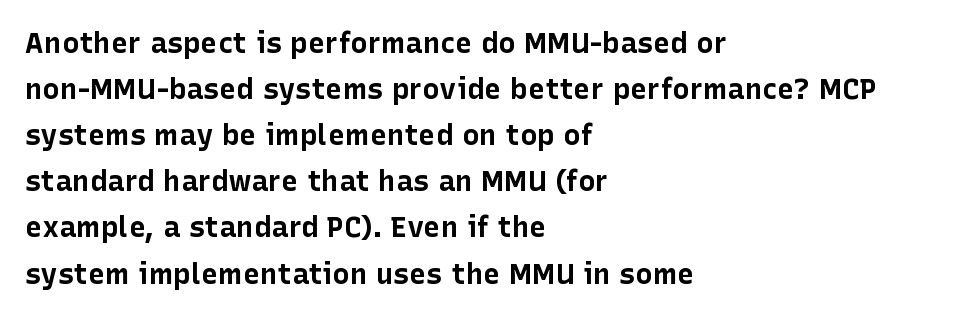
Q: Is the text bold? A: Yes.
Q: Is the text italic (slanted)? A: No, it is upright.
Q: Is the typeface a serif or a sans-serif typeface? A: Sans-serif.
Q: Is the text underlined? A: No.
Q: How is the paragraph aligned? A: Left-aligned.
Q: Is the spacing between letters normal or unusually wide? A: Normal.
Q: Is the spacing between lines tight, normal or loose? A: Normal.
Q: Width (condensed, normal, or wide)? A: Normal.
Q: Stroke contrast? A: Low.
Q: x-height? A: Medium.
Q: Monospaced? A: No.
